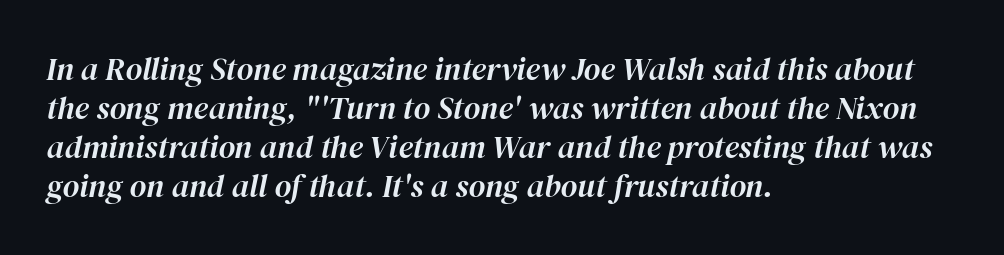
Q: Is the text italic (slanted)? A: Yes, it leans right by about 12 degrees.
Q: Is the text underlined? A: No.
Q: How is the paragraph aligned? A: Left-aligned.
Q: Is the spacing between letters normal or unusually wide? A: Normal.
Q: Width (condensed, normal, or wide)? A: Normal.
Q: Stroke contrast? A: High.
Q: x-height? A: Medium.
Q: Monospaced? A: No.
